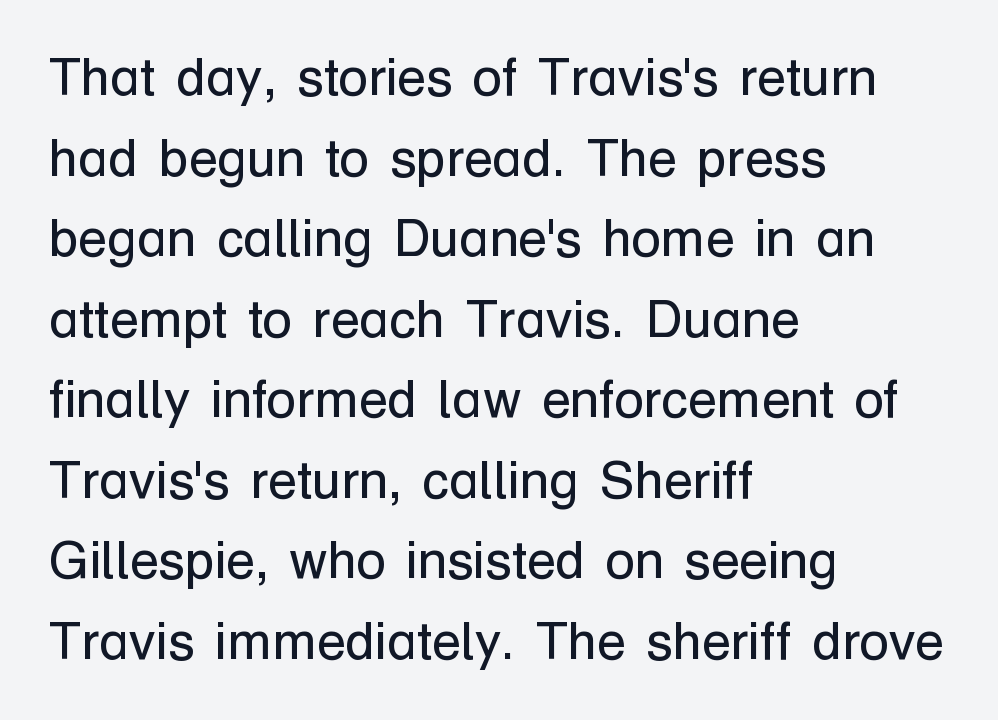
Q: Is the text bold? A: No.
Q: Is the text italic (slanted)? A: No, it is upright.
Q: Is the typeface a serif or a sans-serif typeface? A: Sans-serif.
Q: Is the text underlined? A: No.
Q: How is the paragraph aligned? A: Left-aligned.
Q: Is the spacing between letters normal or unusually wide? A: Normal.
Q: Is the spacing between lines tight, normal or loose? A: Normal.
Q: Width (condensed, normal, or wide)? A: Normal.
Q: Stroke contrast? A: Low.
Q: x-height? A: Medium.
Q: Monospaced? A: No.
